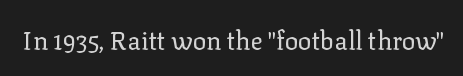
The image shows 25 px text type, upright; set normal letter spacing, not underlined.
